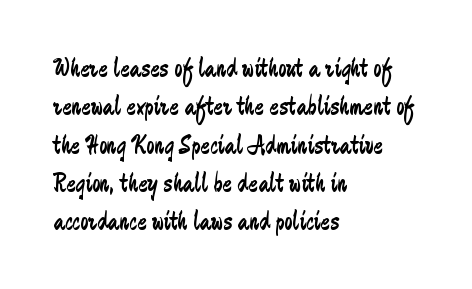
Typeset ragged right — the left edge is the straight one. The typesetting does not lean heavy: it is not bold. Spacing between characters is what you'd get straight out of the box.
